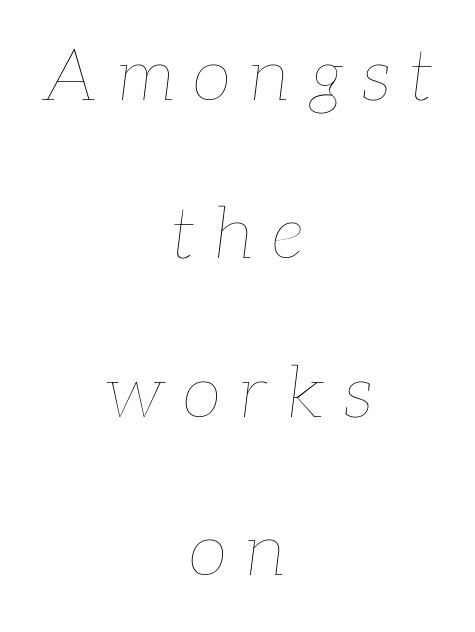
The letterforms stand isolated, each surrounded by extra space. Yep, that's italic — everything's leaning. The space directly below the letters is spotless. Is the block centered? Yes — each line is placed symmetrically about the middle. These glyphs show unthickened strokes, regular width or finer. These lines are rendered in a variable-pitch font.
